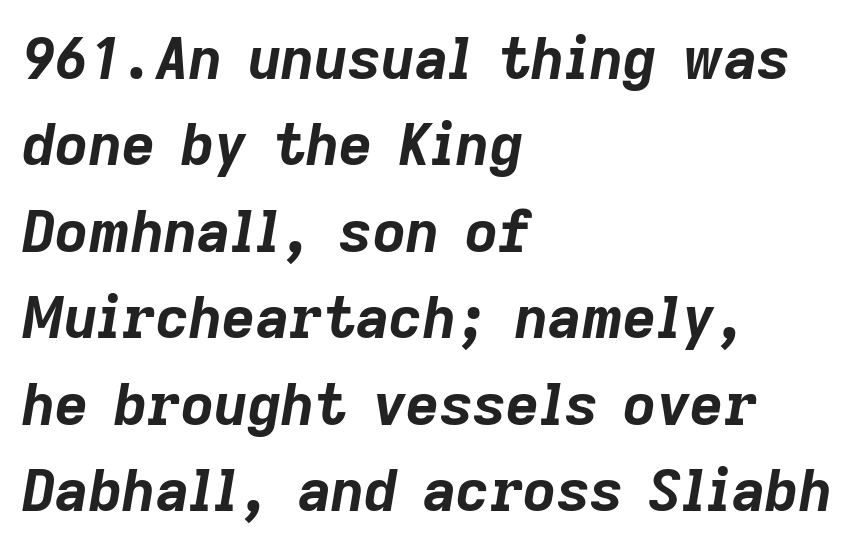
The image shows 58 px bold type, italic (leaning right); set left-aligned, normal line spacing (1.49x), normal letter spacing, not underlined; low stroke contrast and a medium x-height.
